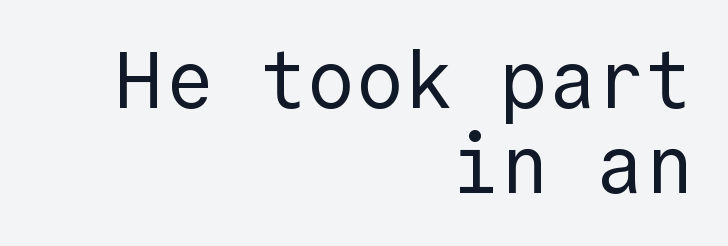
{"serif": "no", "italic": "no", "bold": "no", "weight": "regular", "width": "normal", "x_height": "medium", "monospaced": "yes", "underline": "no", "align": "right", "line_spacing": "tight", "line_spacing_ratio": 1.06, "letter_spacing": "normal", "letter_spacing_em": 0.0, "glyph_px": 80}
